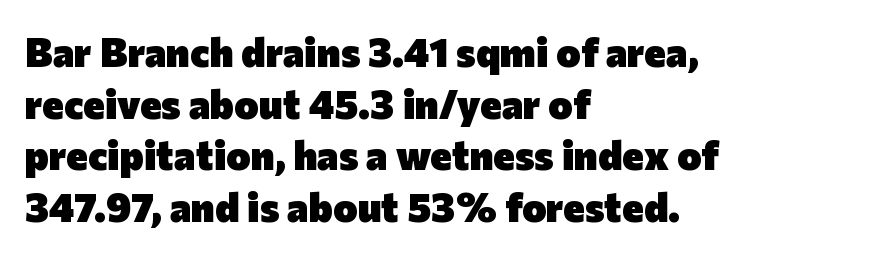
Thick stems and heavy bowls — unmistakably bold. I'd call this a sans setting — the letters go barefoot. The compositor pushed each line to the left boundary. A typesetter would call this zero additional tracking.
